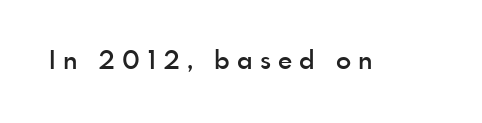
Slightly chunky letters — semibold, I'd say, not full bold. Characters follow at a spacing far wider than the type designer built in. This rendering features lettering with no underline. The lettering holds an erect, upright posture throughout.
